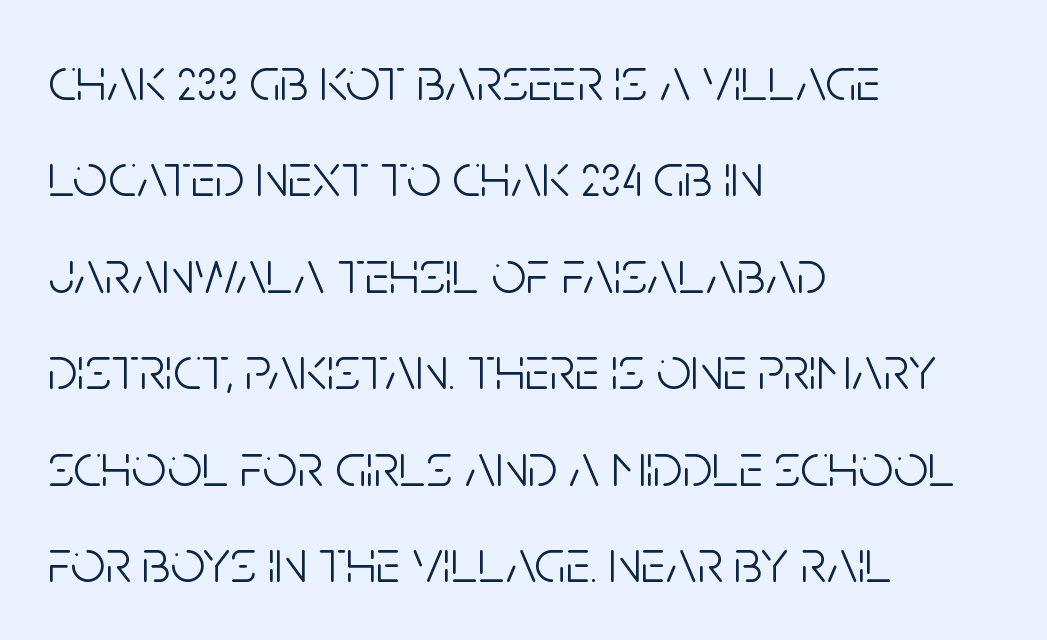
Q: Is the text bold? A: No.
Q: Is the text italic (slanted)? A: No, it is upright.
Q: Is the typeface a serif or a sans-serif typeface? A: Sans-serif.
Q: Is the text underlined? A: No.
Q: How is the paragraph aligned? A: Left-aligned.
Q: Is the spacing between letters normal or unusually wide? A: Normal.
Q: Is the spacing between lines tight, normal or loose? A: Normal.
Q: Width (condensed, normal, or wide)? A: Condensed.
Q: Stroke contrast? A: Low.
Q: x-height? A: Large.
Q: Monospaced? A: No.
